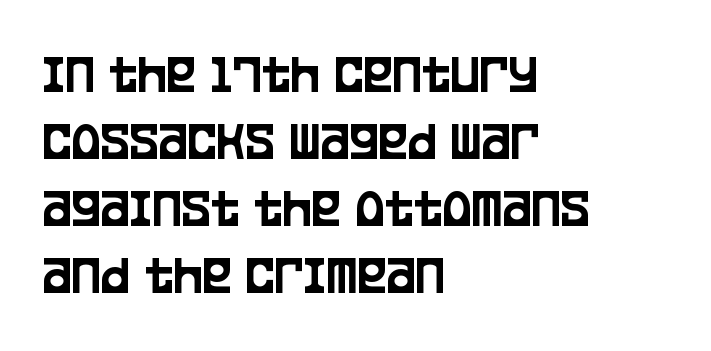
Q: Is the text italic (slanted)? A: No, it is upright.
Q: Is the typeface a serif or a sans-serif typeface? A: Sans-serif.
Q: Is the text underlined? A: No.
Q: How is the paragraph aligned? A: Left-aligned.
Q: Is the spacing between letters normal or unusually wide? A: Normal.
Q: Width (condensed, normal, or wide)? A: Condensed.
Q: Stroke contrast? A: Low.
Q: x-height? A: Large.
Q: Monospaced? A: No.
